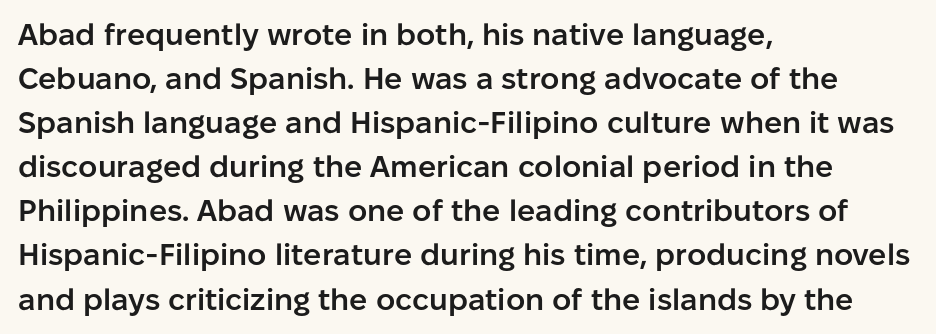
Lines of text with bare space underneath. Is this a sans? Yes — the strokes have no serifs. Leading matches the norm, producing a regular column. Default kerning and tracking; the words read as compact shapes. Moderately thickened strokes mark this as semibold type.
